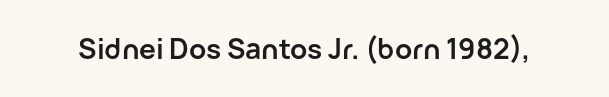
The image shows 28 px semibold sans-serif type, upright; set normal letter spacing, not underlined; low stroke contrast and a medium x-height.
